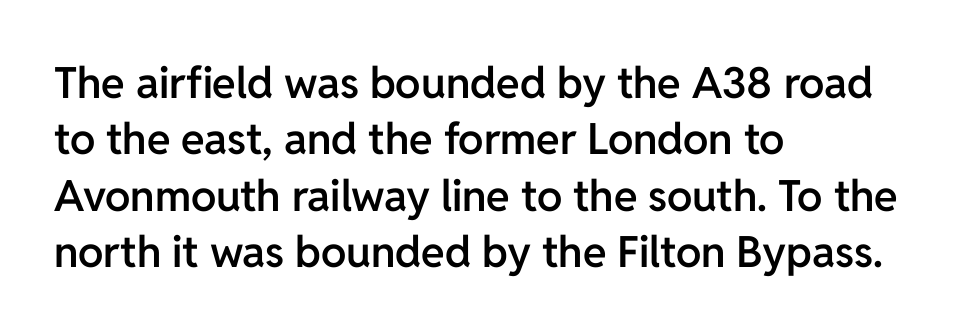
Q: Is the text bold? A: Semi-bold.
Q: Is the text italic (slanted)? A: No, it is upright.
Q: Is the typeface a serif or a sans-serif typeface? A: Sans-serif.
Q: Is the text underlined? A: No.
Q: How is the paragraph aligned? A: Left-aligned.
Q: Is the spacing between letters normal or unusually wide? A: Normal.
Q: Is the spacing between lines tight, normal or loose? A: Normal.
Q: Width (condensed, normal, or wide)? A: Normal.
Q: Stroke contrast? A: Low.
Q: x-height? A: Medium.
Q: Monospaced? A: No.
